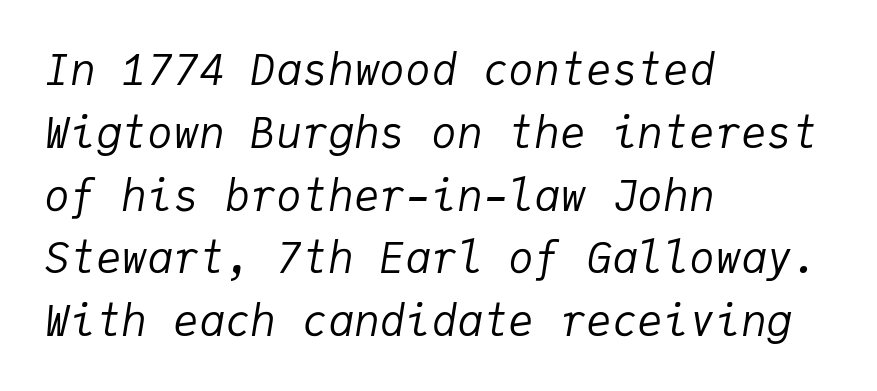
Q: Is the text bold? A: No.
Q: Is the text italic (slanted)? A: Yes, it leans right by about 9 degrees.
Q: Is the text underlined? A: No.
Q: How is the paragraph aligned? A: Left-aligned.
Q: Is the spacing between letters normal or unusually wide? A: Normal.
Q: Is the spacing between lines tight, normal or loose? A: Normal.
Q: Width (condensed, normal, or wide)? A: Normal.
Q: Stroke contrast? A: Low.
Q: x-height? A: Medium.
Q: Monospaced? A: Yes.
